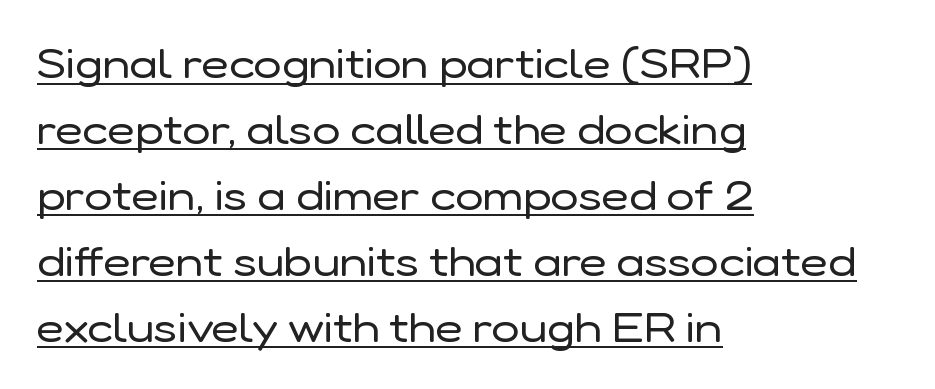
These lines were composed using upright roman letters. The rendering uses the underline text-decoration. Typeset ragged right — the left edge is the straight one. The rendering keeps characters at their native spacing. Baseline-to-baseline distance is the conventional proportion of letter height.
